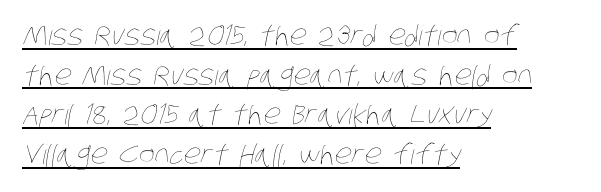
The image shows 27 px text type; set left-aligned, normal line spacing (1.47x), normal letter spacing, underlined.
